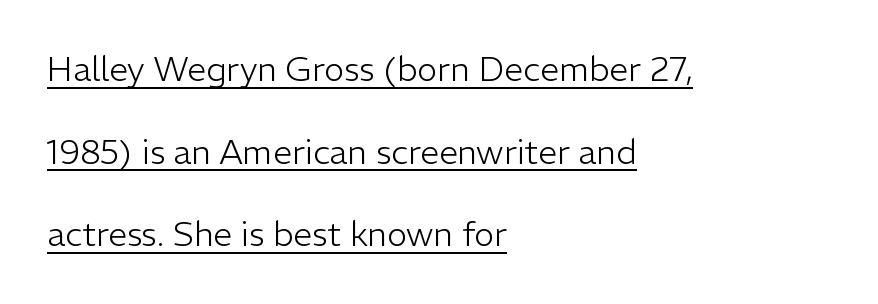
{"serif": "no", "italic": "no", "bold": "no", "weight": "light", "width": "normal", "stroke_contrast": "low", "x_height": "medium", "monospaced": "no", "underline": "yes", "align": "left", "line_spacing": "loose", "line_spacing_ratio": 2.43, "letter_spacing": "normal", "letter_spacing_em": 0.0, "glyph_px": 34}
